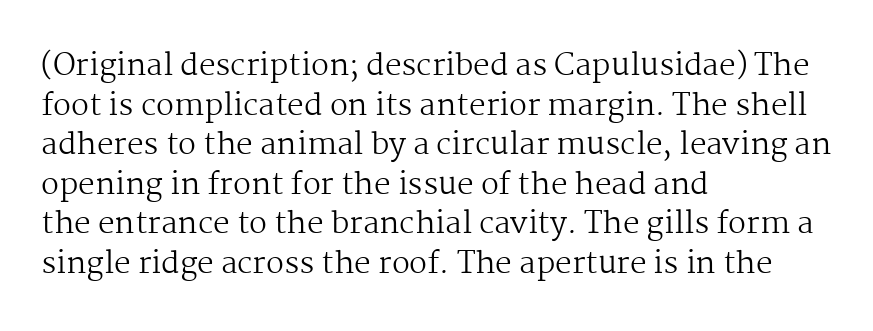
{"serif": "yes", "italic": "no", "bold": "no", "weight": "regular", "width": "normal", "stroke_contrast": "medium", "x_height": "medium", "monospaced": "no", "underline": "no", "align": "left", "line_spacing": "normal", "line_spacing_ratio": 1.32, "letter_spacing": "normal", "letter_spacing_em": 0.0, "glyph_px": 30}
